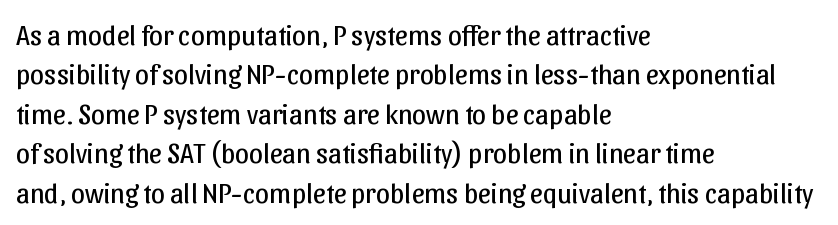
Q: Is the text bold? A: No.
Q: Is the text italic (slanted)? A: No, it is upright.
Q: Is the typeface a serif or a sans-serif typeface? A: Sans-serif.
Q: Is the text underlined? A: No.
Q: How is the paragraph aligned? A: Left-aligned.
Q: Is the spacing between letters normal or unusually wide? A: Normal.
Q: Is the spacing between lines tight, normal or loose? A: Normal.
Q: Width (condensed, normal, or wide)? A: Normal.
Q: Stroke contrast? A: Low.
Q: x-height? A: Medium.
Q: Monospaced? A: No.
